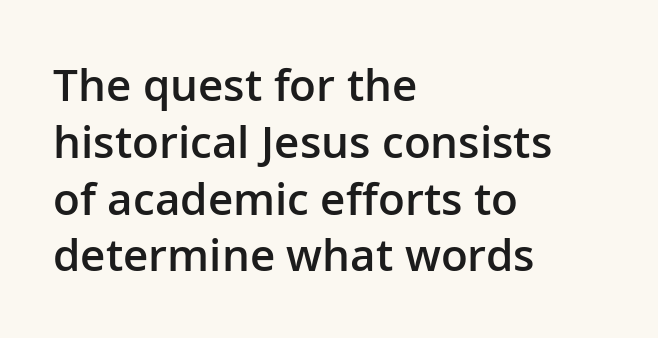
These lines are set flush left with a ragged right edge. Notice how descenders clear the ascenders below comfortably — that's standard leading. Students, this is semibold: more ink than regular, less than bold. Are there feet on the stems? There aren't — it's a sans. A typesetter would call this proportional, since set widths differ per character. Descenders hang freely into open space.
